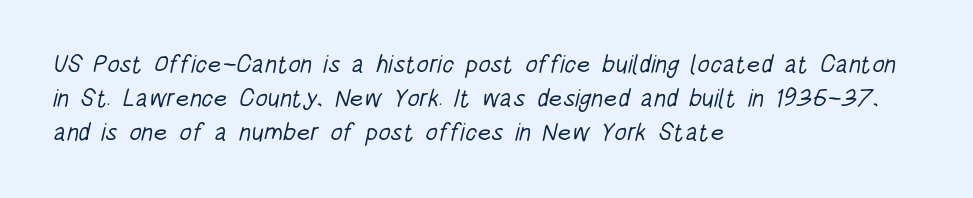
{"bold": "no", "underline": "no", "align": "left", "line_spacing": "normal", "line_spacing_ratio": 1.37, "letter_spacing": "normal", "letter_spacing_em": 0.0, "glyph_px": 25}
